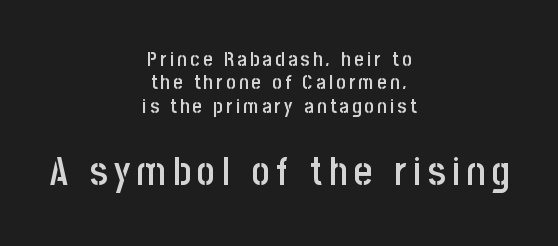
Q: Is the text bold? A: Semi-bold.
Q: Is the text italic (slanted)? A: No, it is upright.
Q: Is the typeface a serif or a sans-serif typeface? A: Sans-serif.
Q: Is the text underlined? A: No.
Q: How is the paragraph aligned? A: Centered.
Q: Which block of text is set in a larger size, the first (top) or the second (bottom)? A: The second (bottom) one.
Q: Width (condensed, normal, or wide)? A: Condensed.
Q: Stroke contrast? A: Low.
Q: x-height? A: Large.
Q: Monospaced? A: No.
